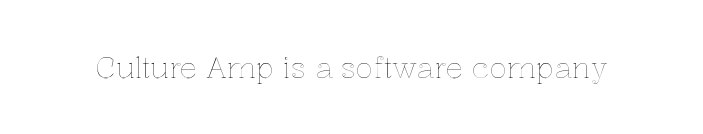
{"italic": "no", "width": "normal", "x_height": "medium", "monospaced": "no", "underline": "no", "letter_spacing": "normal", "letter_spacing_em": 0.0, "glyph_px": 29}
